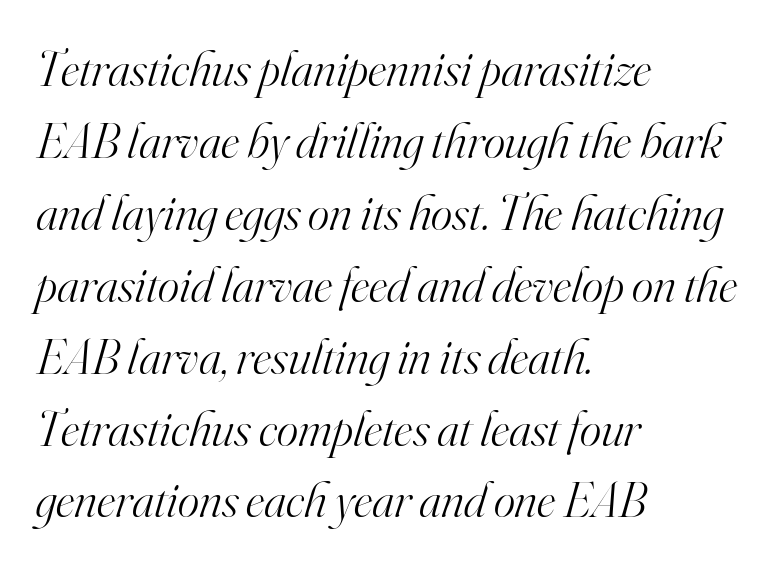
Each letter keeps its own natural width here, so spacing adapts to shape. Yep, that's italic — everything's leaning. Look at the bottom of the vertical strokes: they flare into serifs here. Is the block centered? No — it sits flush against the left margin. The typeface has the unassuming heft of standard copy or less. A typesetter would call this zero additional tracking.
